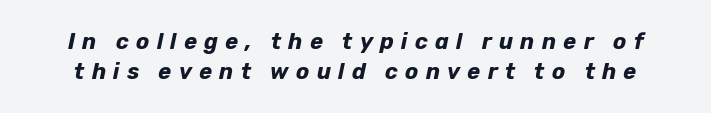
Q: Is the text bold? A: Yes.
Q: Is the text italic (slanted)? A: Yes, it leans right by about 12 degrees.
Q: Is the text underlined? A: No.
Q: Is the spacing between letters normal or unusually wide? A: Unusually wide.
Q: Is the spacing between lines tight, normal or loose? A: Normal.
